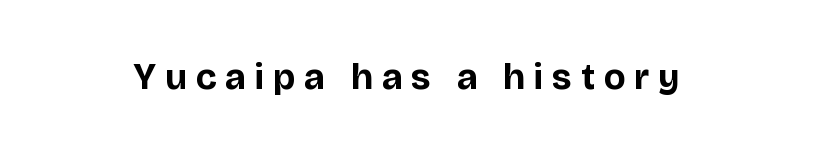
Q: Is the text bold? A: Yes.
Q: Is the text italic (slanted)? A: No, it is upright.
Q: Is the typeface a serif or a sans-serif typeface? A: Sans-serif.
Q: Is the text underlined? A: No.
Q: Is the spacing between letters normal or unusually wide? A: Unusually wide.
Q: Width (condensed, normal, or wide)? A: Normal.
Q: Stroke contrast? A: Low.
Q: x-height? A: Large.
Q: Monospaced? A: No.
